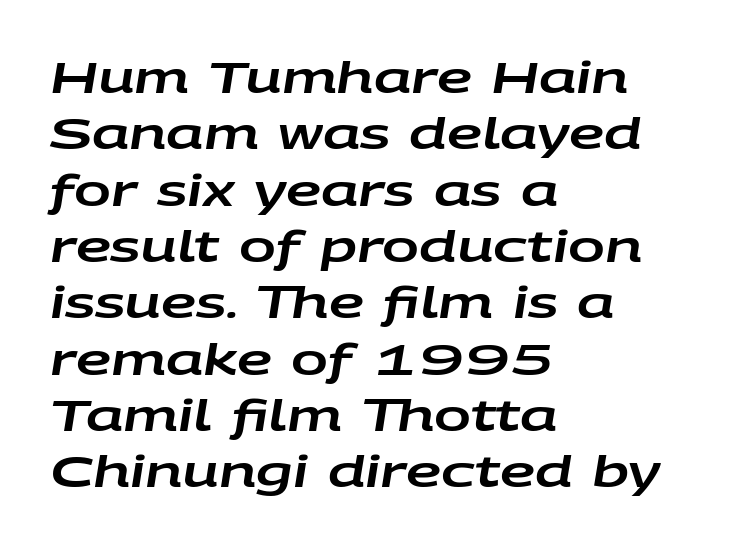
The image shows 44 px wide type, italic (leaning right); set left-aligned, normal line spacing (1.28x), normal letter spacing, not underlined; low stroke contrast and a large x-height.
